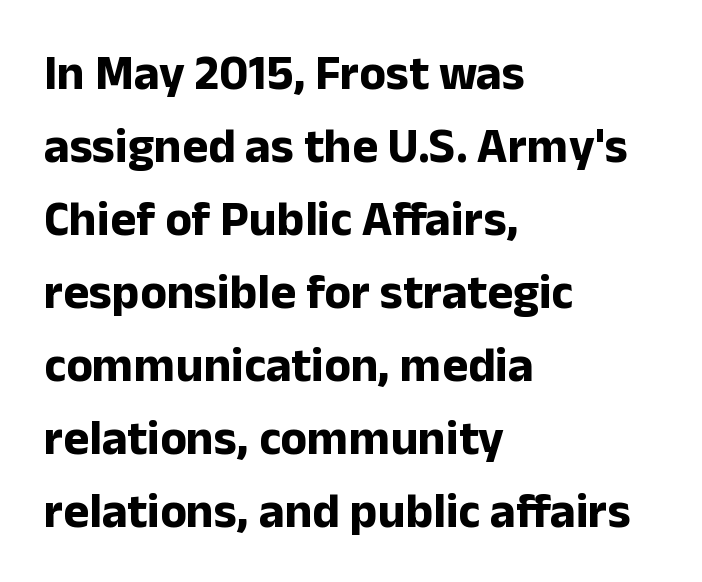
Q: Is the text bold? A: Yes.
Q: Is the text italic (slanted)? A: No, it is upright.
Q: Is the typeface a serif or a sans-serif typeface? A: Sans-serif.
Q: Is the text underlined? A: No.
Q: How is the paragraph aligned? A: Left-aligned.
Q: Is the spacing between letters normal or unusually wide? A: Normal.
Q: Is the spacing between lines tight, normal or loose? A: Normal.
Q: Width (condensed, normal, or wide)? A: Normal.
Q: Stroke contrast? A: Low.
Q: x-height? A: Medium.
Q: Monospaced? A: No.
